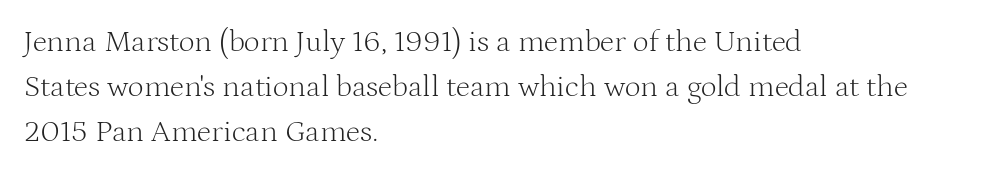
The ragged edge is on the right, which tells us the setting is flush left. Tall strokes in this sample are plumb rather than angled. The gap between lines stays unmarked. Ink coverage per letter is moderate at most.
